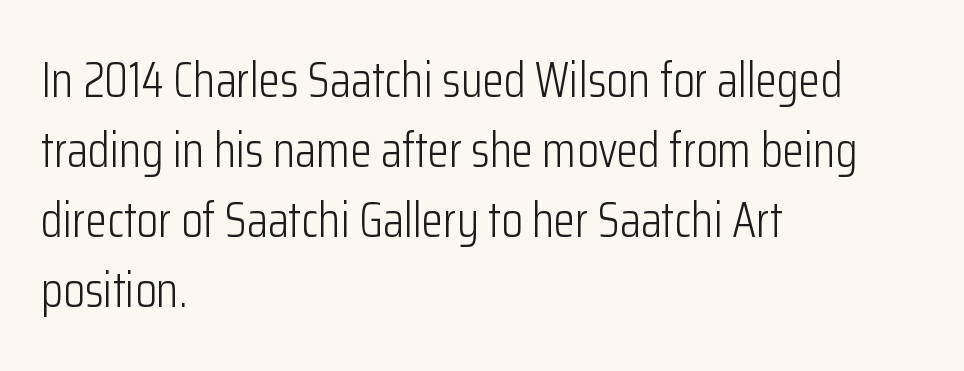
The image shows 49 px light, condensed sans-serif type, upright; set left-aligned, normal line spacing (1.43x), normal letter spacing, not underlined; low stroke contrast and a medium x-height.
